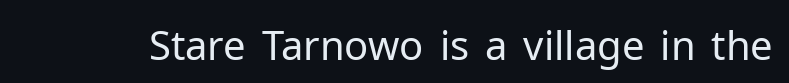
No italicization has been applied; the sample stays upright. The space directly below the letters is spotless. There is no visible air inserted between adjacent glyphs. Is this a heavy cut? Hardly; it is regular or lighter.
